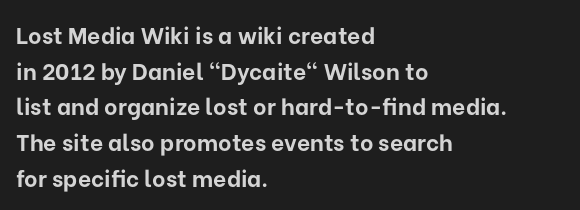
The image shows 23 px bold type, upright; set left-aligned, normal line spacing (1.55x), normal letter spacing, not underlined.
